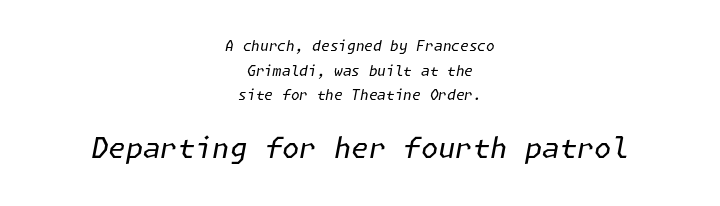
{"italic": "yes", "lean": "right", "slant_degrees": 11, "bold": "no", "weight": "regular", "width": "normal", "stroke_contrast": "low", "x_height": "medium", "underline": "no", "align": "center", "line_spacing_ratio": 1.76, "letter_spacing": "normal", "letter_spacing_em": 0.0, "larger_block": "second", "size_ratio": 2.0, "glyph_px": 28}
